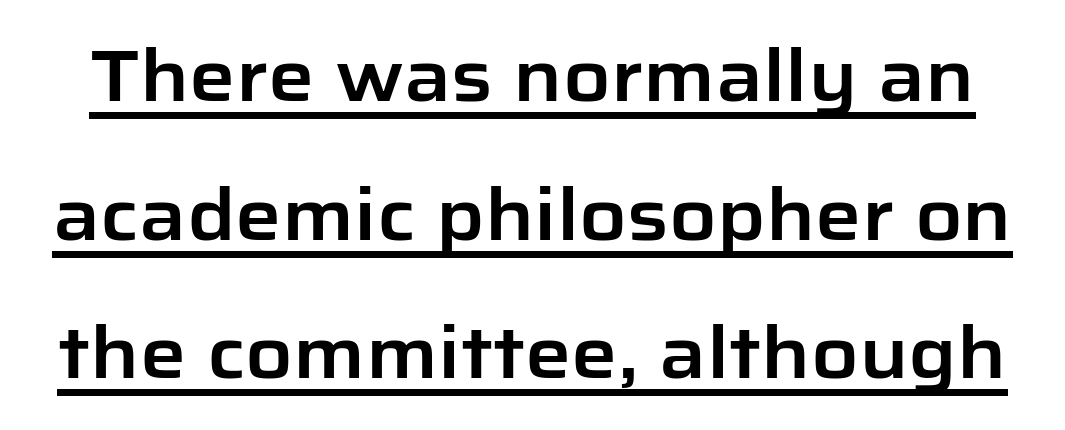
The letters advance in unequal steps, a hallmark of proportional type. No italicization has been applied; the sample stays upright. A great deal of white space separates one row of letters from the next. In designer terms, the underline attribute is active on this setting. Regarding serifs, this sample does without them.
